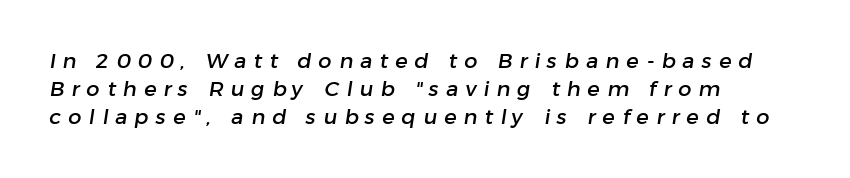
The lines sit at an ordinary, default distance from one another. Bare-footed words on every line. The rag falls on the right side of this text block. Short note: letters widely spaced.
